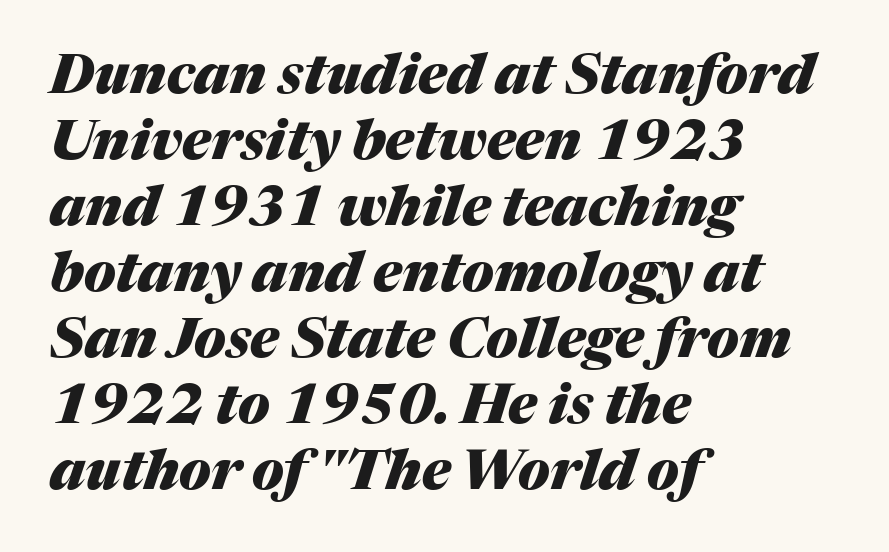
Students, note that the glyphs here touch the page at normal intervals. Heft: maximum for text — a bold. Alignment: flush left. This rendering features lettering with no underline. Varying glyph widths throughout — classic text-font behaviour.
